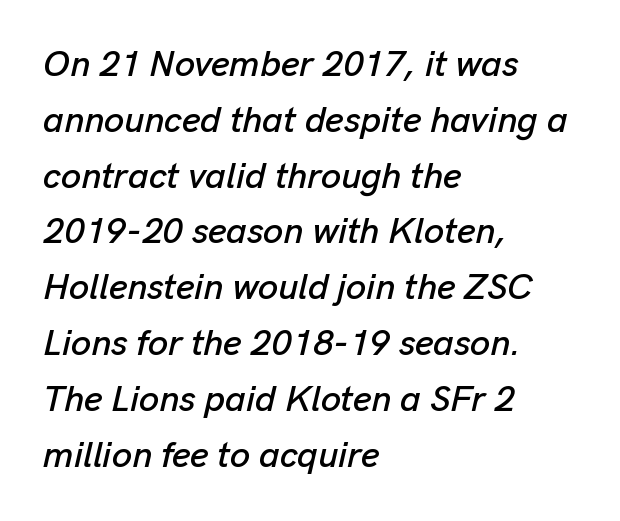
Note the varied advance widths — an 'i' is clearly narrower than an 'm'. Left-aligned paragraph, ragged on the right. Descenders hang freely into open space. The specimen reads as italic at a glance. Each new line begins a customary step beneath the previous one. Is the letter spacing exaggerated? No — it looks like the ordinary default.
